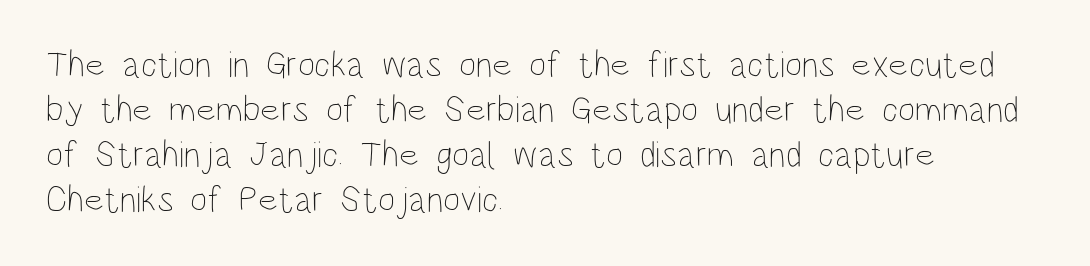
Notice how the stems are strictly vertical — no italics here. The strokes carry an ordinary text weight at most. Tracking value appears to be zero — textbook default spacing. Horizontally, the lines are justified to the leading edge only.
